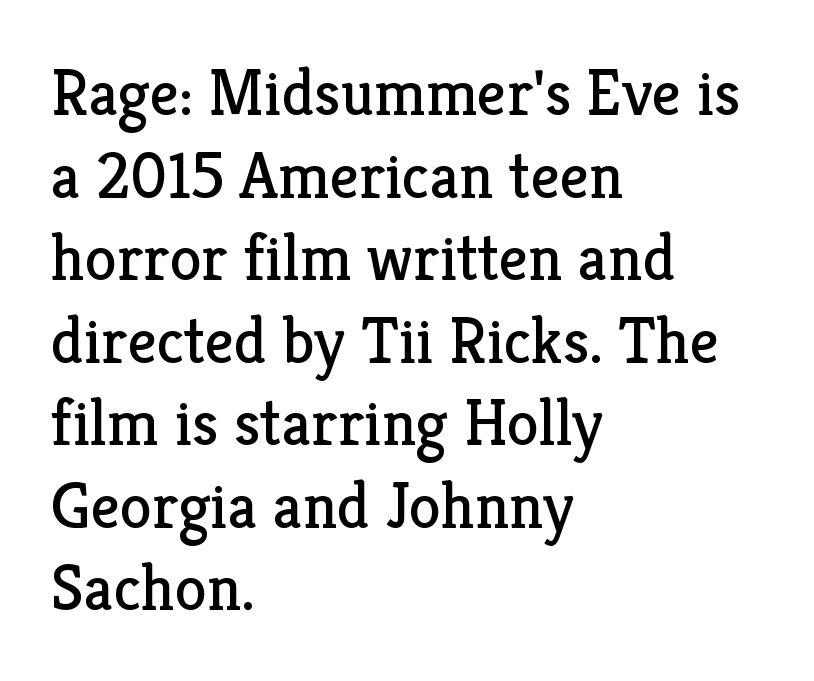
Does extra space separate the letters? No, they use regular spacing. Note: serifs present on the glyphs. Designer's note — italics off, roman on. Stems here are at most as thick as an everyday book face.
